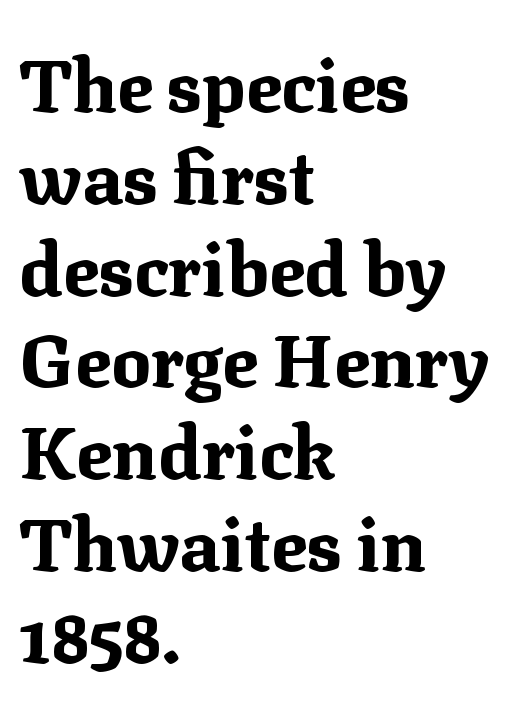
{"serif": "yes", "italic": "no", "bold": "yes", "weight": "bold", "width": "normal", "stroke_contrast": "medium", "x_height": "medium", "monospaced": "no", "underline": "no", "align": "left", "line_spacing_ratio": 1.24, "letter_spacing": "normal", "letter_spacing_em": 0.0, "glyph_px": 74}
